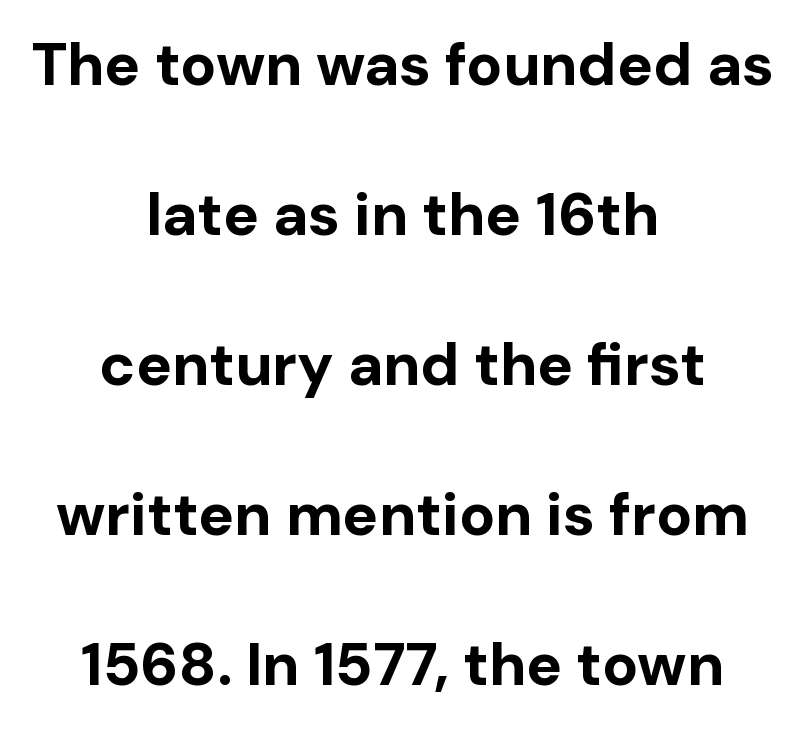
Q: Is the text bold? A: Yes.
Q: Is the text italic (slanted)? A: No, it is upright.
Q: Is the typeface a serif or a sans-serif typeface? A: Sans-serif.
Q: Is the text underlined? A: No.
Q: How is the paragraph aligned? A: Centered.
Q: Is the spacing between letters normal or unusually wide? A: Normal.
Q: Is the spacing between lines tight, normal or loose? A: Loose.
Q: Width (condensed, normal, or wide)? A: Normal.
Q: Stroke contrast? A: Low.
Q: x-height? A: Medium.
Q: Monospaced? A: No.
